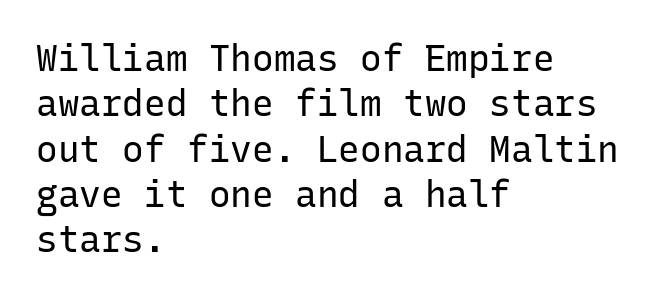
The image shows 36 px regular-weight sans-serif type, upright, monospaced; set left-aligned, normal line spacing (1.26x), normal letter spacing, not underlined; low stroke contrast and a medium x-height.
